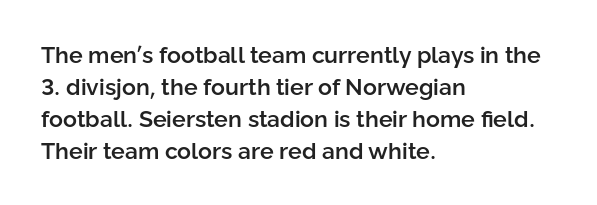
{"italic": "no", "bold": "semi", "underline": "no", "align": "left", "line_spacing": "normal", "line_spacing_ratio": 1.39, "letter_spacing": "normal", "letter_spacing_em": 0.0, "glyph_px": 23}
